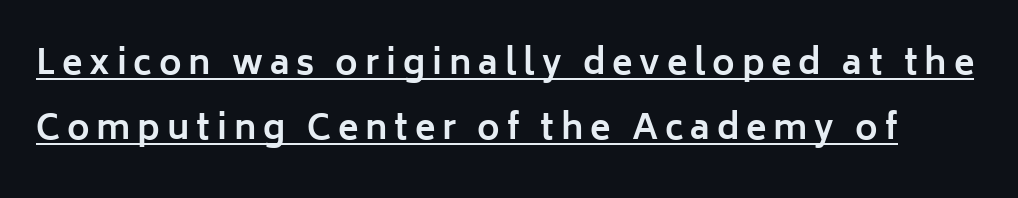
Line spacing here is loose. A typesetter would call this proportional, since set widths differ per character. Posture: vertical. Serif or sans? Sans — the stroke terminals are bare. How heavy is the stroke? Heavy — this is a bold. Observe the wide spacing: letters keep a clear distance from each other.
